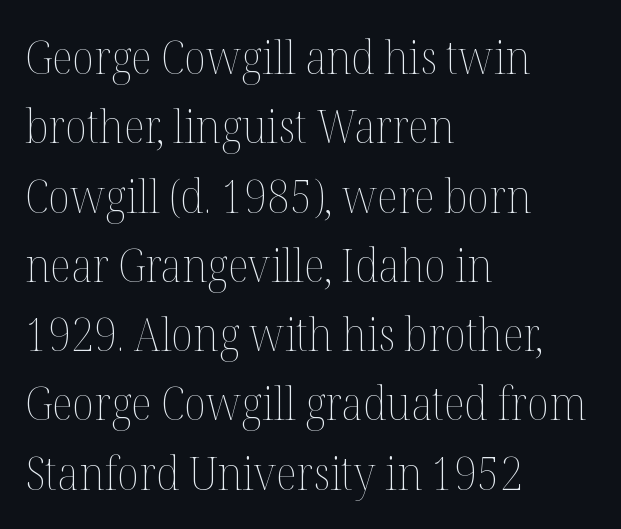
There is no visible air inserted between adjacent glyphs. Every character sits straight up, as roman type does. Weight: not bold — regular or lighter. Varying glyph widths throughout — classic text-font behaviour. Normally led — the rows are evenly, conventionally spaced.
